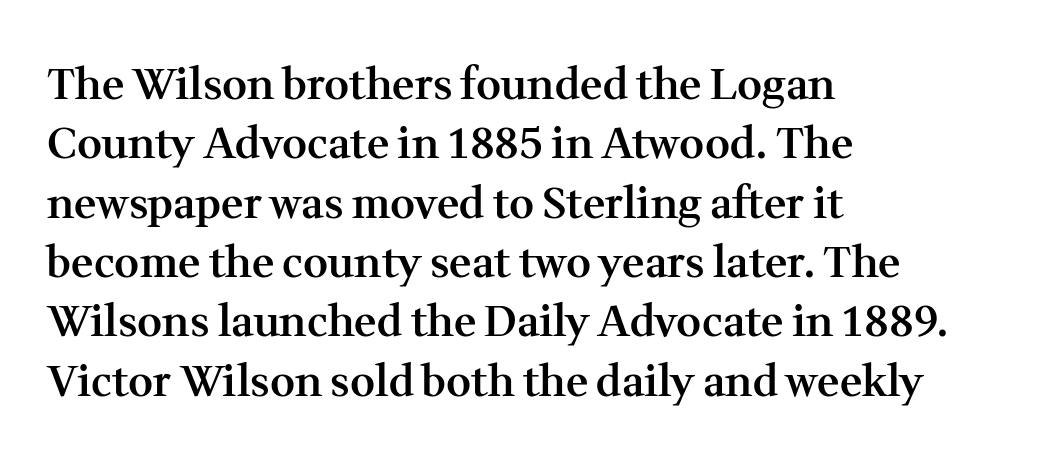
Q: Is the text bold? A: Semi-bold.
Q: Is the text italic (slanted)? A: No, it is upright.
Q: Is the typeface a serif or a sans-serif typeface? A: Serif.
Q: Is the text underlined? A: No.
Q: How is the paragraph aligned? A: Left-aligned.
Q: Is the spacing between letters normal or unusually wide? A: Normal.
Q: Is the spacing between lines tight, normal or loose? A: Normal.
Q: Width (condensed, normal, or wide)? A: Normal.
Q: Stroke contrast? A: Medium.
Q: x-height? A: Medium.
Q: Monospaced? A: No.
